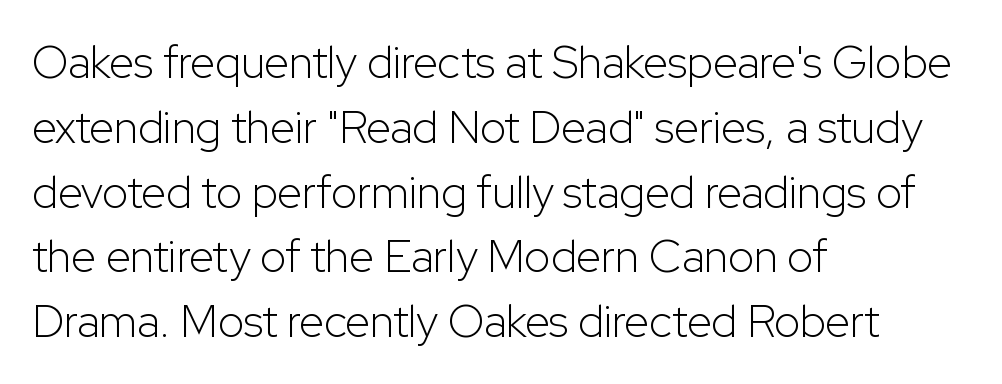
{"serif": "no", "italic": "no", "bold": "no", "weight": "light", "width": "normal", "stroke_contrast": "low", "x_height": "medium", "monospaced": "no", "underline": "no", "align": "left", "line_spacing": "normal", "line_spacing_ratio": 1.44, "letter_spacing": "normal", "letter_spacing_em": 0.0, "glyph_px": 45}
